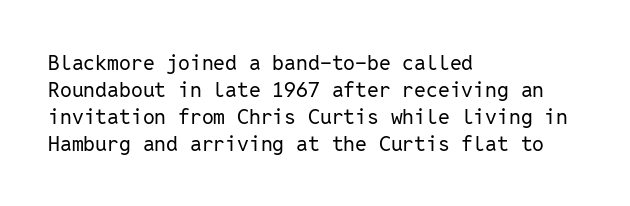
The image shows 21 px text type, upright; set left-aligned, normal line spacing (1.28x), normal letter spacing, not underlined.
